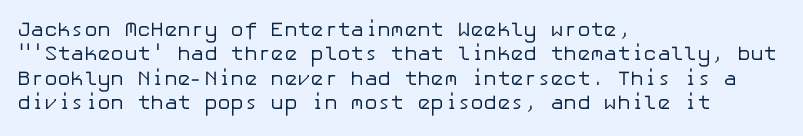
The image shows 20 px text type, upright; set left-aligned, line spacing 1.22x, normal letter spacing, not underlined.
